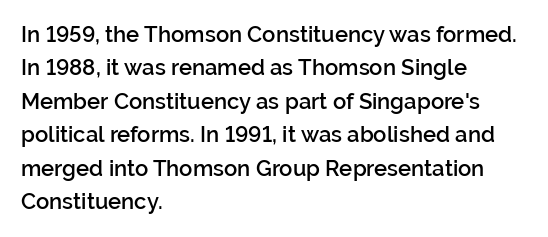
{"italic": "no", "bold": "semi", "underline": "no", "align": "left", "line_spacing": "normal", "line_spacing_ratio": 1.52, "letter_spacing": "normal", "letter_spacing_em": 0.0, "glyph_px": 22}
